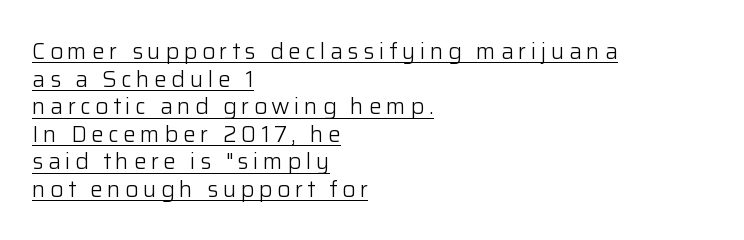
Q: Is the text bold? A: No.
Q: Is the text italic (slanted)? A: No, it is upright.
Q: Is the text underlined? A: Yes.
Q: How is the paragraph aligned? A: Left-aligned.
